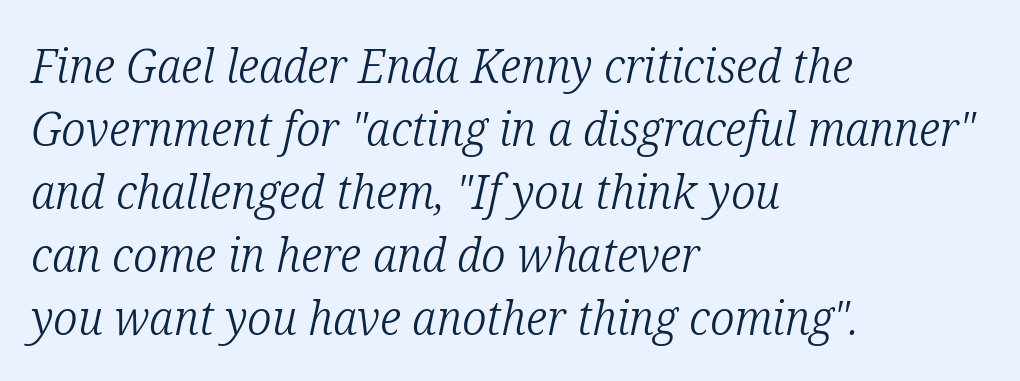
The image shows 48 px light, condensed serif type, italic (leaning right); set left-aligned, normal line spacing (1.31x), normal letter spacing, not underlined; low stroke contrast and a medium x-height.
